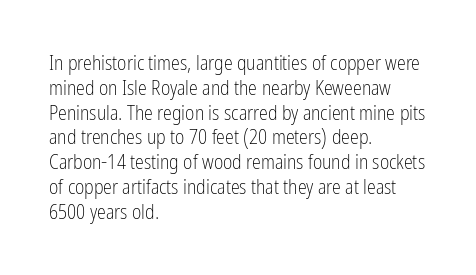
{"italic": "no", "bold": "no", "underline": "no", "align": "left", "line_spacing_ratio": 1.24, "letter_spacing": "normal", "letter_spacing_em": 0.0, "glyph_px": 20}
